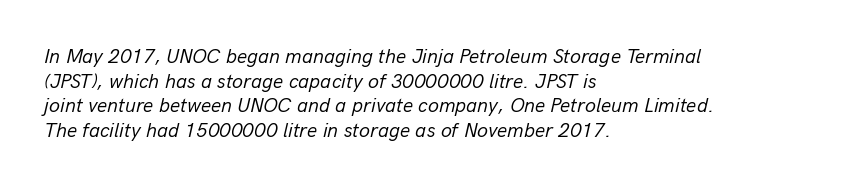
Q: Is the text bold? A: No.
Q: Is the text italic (slanted)? A: Yes, it leans right by about 13 degrees.
Q: Is the text underlined? A: No.
Q: How is the paragraph aligned? A: Left-aligned.
Q: Is the spacing between letters normal or unusually wide? A: Normal.
